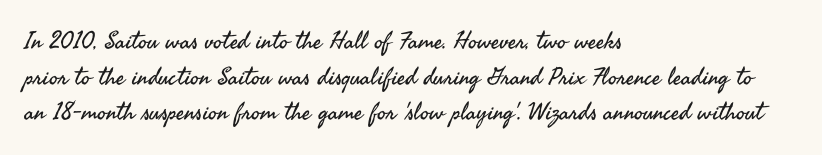
Each line starts at the same left margin while the right side varies. Weight: regular or lighter. Compared with typical paragraphs, the rows here are spaced about the same. No extra tracking has been applied to these lines. Any mark beneath the type? The region is blank.
